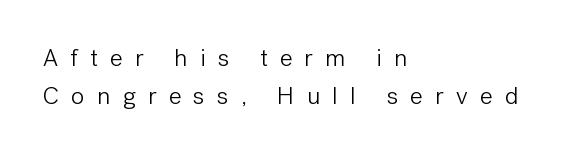
{"italic": "no", "bold": "no", "underline": "no", "align": "left", "line_spacing": "normal", "line_spacing_ratio": 1.51, "letter_spacing": "wide", "letter_spacing_em": 0.49, "glyph_px": 25}
